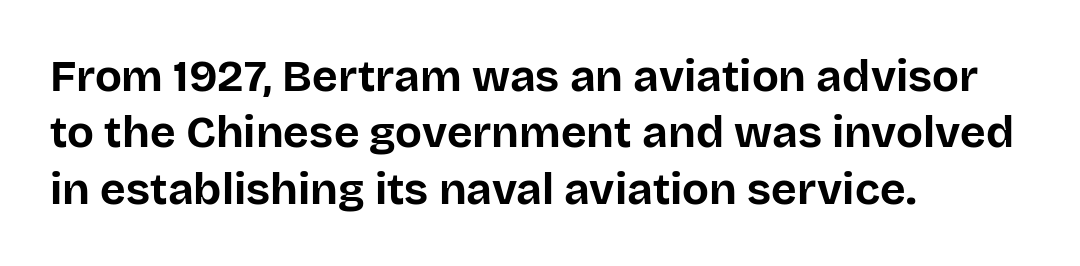
The image shows 44 px bold sans-serif type, upright; set left-aligned, normal line spacing (1.28x), normal letter spacing, not underlined; low stroke contrast and a large x-height.
